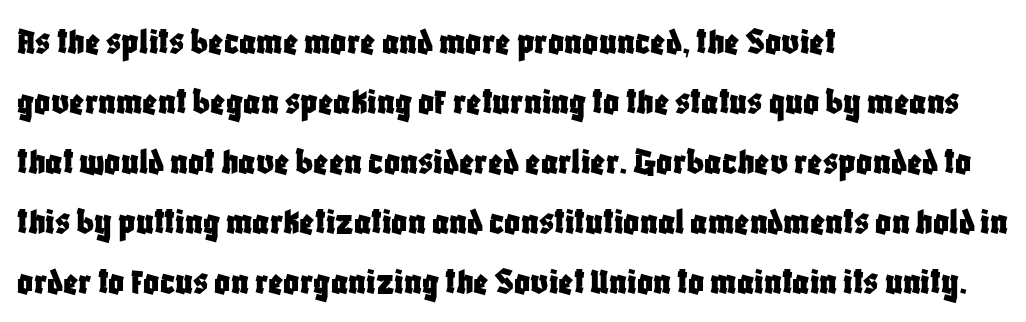
Q: Is the text italic (slanted)? A: No, it is upright.
Q: Is the typeface a serif or a sans-serif typeface? A: Sans-serif.
Q: Is the text underlined? A: No.
Q: How is the paragraph aligned? A: Left-aligned.
Q: Is the spacing between letters normal or unusually wide? A: Normal.
Q: Is the spacing between lines tight, normal or loose? A: Normal.
Q: Width (condensed, normal, or wide)? A: Condensed.
Q: Stroke contrast? A: Low.
Q: x-height? A: Large.
Q: Monospaced? A: No.
